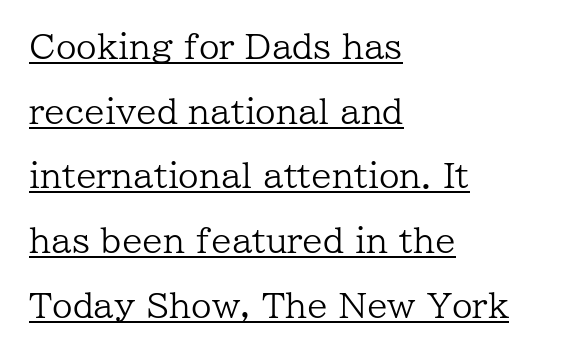
Q: Is the text bold? A: No.
Q: Is the text italic (slanted)? A: No, it is upright.
Q: Is the typeface a serif or a sans-serif typeface? A: Serif.
Q: Is the text underlined? A: Yes.
Q: How is the paragraph aligned? A: Left-aligned.
Q: Is the spacing between letters normal or unusually wide? A: Normal.
Q: Is the spacing between lines tight, normal or loose? A: Loose.
Q: Width (condensed, normal, or wide)? A: Normal.
Q: Stroke contrast? A: Low.
Q: x-height? A: Medium.
Q: Monospaced? A: No.
